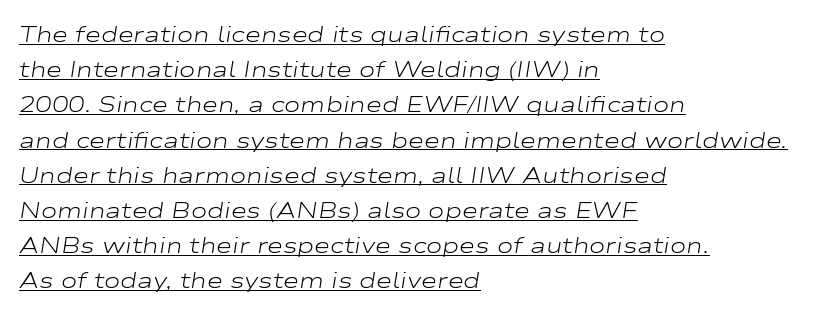
Q: Is the text bold? A: No.
Q: Is the text italic (slanted)? A: Yes, it leans right by about 9 degrees.
Q: Is the text underlined? A: Yes.
Q: How is the paragraph aligned? A: Left-aligned.
Q: Is the spacing between letters normal or unusually wide? A: Normal.
Q: Is the spacing between lines tight, normal or loose? A: Normal.
